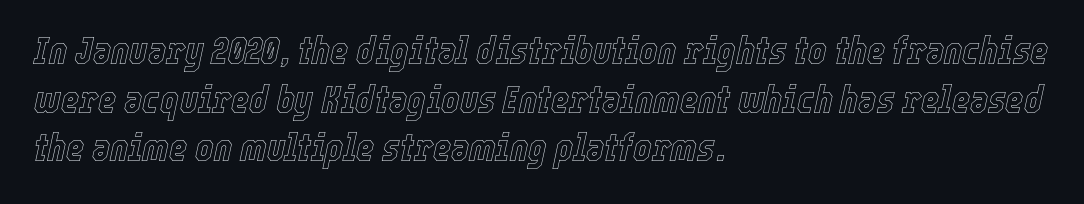
Layout note: lines flush left. The letterforms sit shoulder to shoulder at normal distance. The foot of each line stays bare and open. The passage shown stacks its lines at a standard gap. A typesetter would call this proportional, since set widths differ per character.
